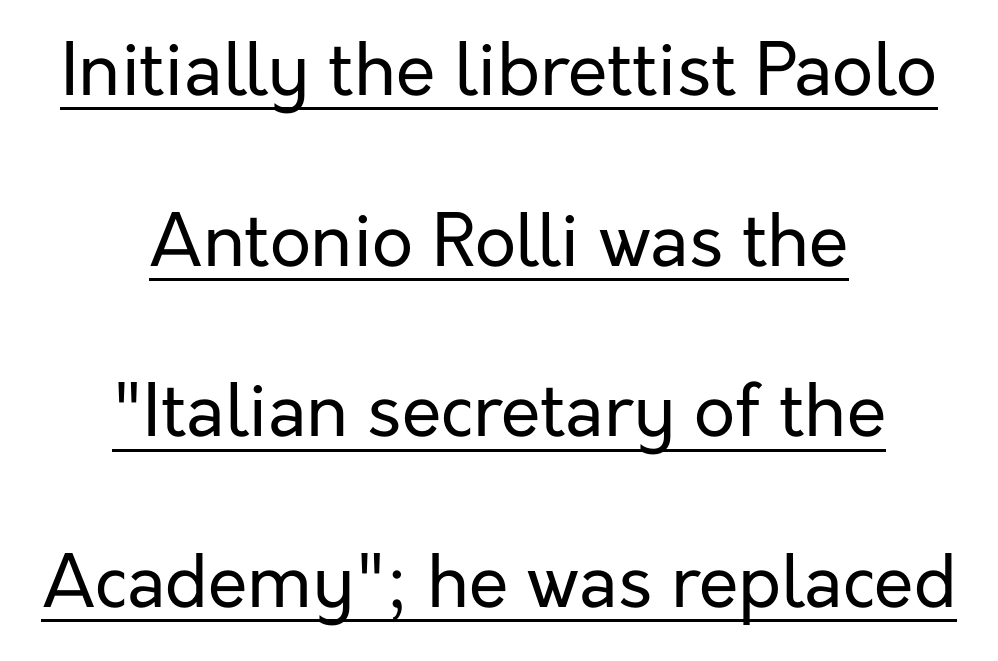
The weight tops out at a normal text grade. Honestly, the rows look like they've been pulled way apart. These lines were composed using upright roman letters. Between one letter and the next there's only the usual sliver of space. The typesetter chose a symmetrical, centered arrangement here. The passage shown is typed in a proportional face where columns would drift.
